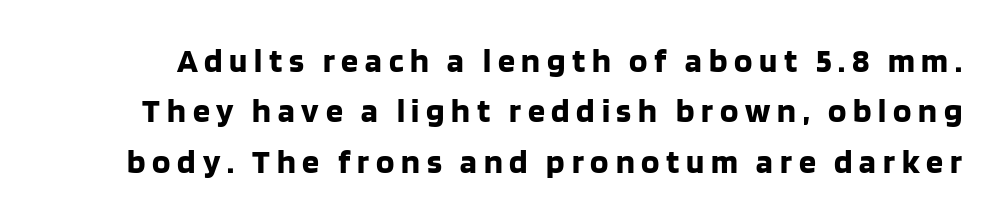
Q: Is the text bold? A: Yes.
Q: Is the text italic (slanted)? A: No, it is upright.
Q: Is the typeface a serif or a sans-serif typeface? A: Sans-serif.
Q: Is the text underlined? A: No.
Q: Is the spacing between letters normal or unusually wide? A: Unusually wide.
Q: Is the spacing between lines tight, normal or loose? A: Normal.
Q: Width (condensed, normal, or wide)? A: Normal.
Q: Stroke contrast? A: Low.
Q: x-height? A: Large.
Q: Monospaced? A: No.
